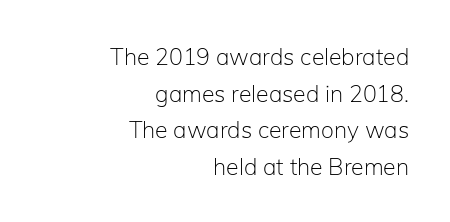
The image shows 23 px text type, upright; set right-aligned, normal line spacing (1.59x), normal letter spacing, not underlined.
